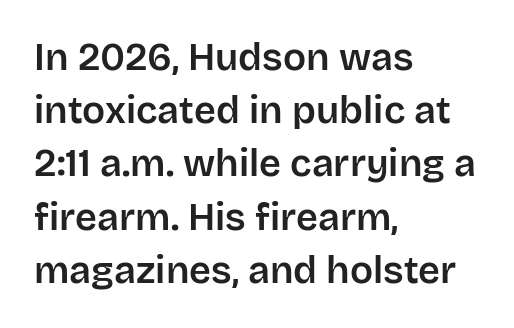
This sample keeps an unexceptional amount of space between lines. These lines are composed in type without serifs. Style check: upright. The string is rendered with underlining switched off. One-word summary of the alignment: left.
